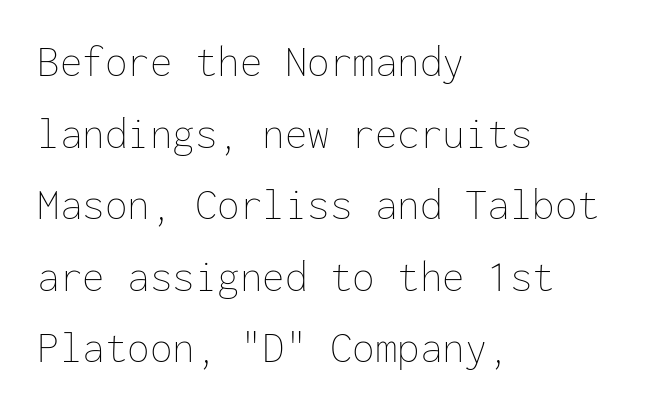
Notice how the stems are strictly vertical — no italics here. Lines of text with bare space underneath. This sample uses plain, unmodified letter spacing. Line spacing here is normal. The characters are drawn with everyday or finer stroke widths. The letters march in equal steps, a hallmark of fixed-pitch type.
